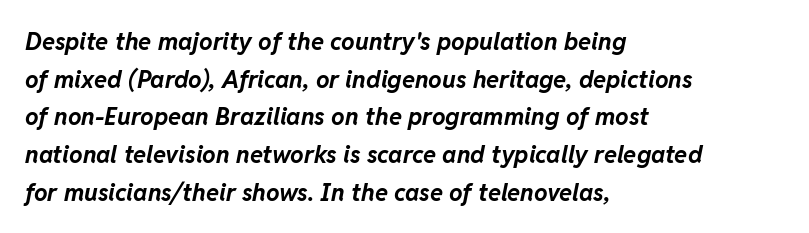
The image shows 24 px bold type, italic (leaning right); set left-aligned, normal line spacing (1.57x), normal letter spacing, not underlined.
